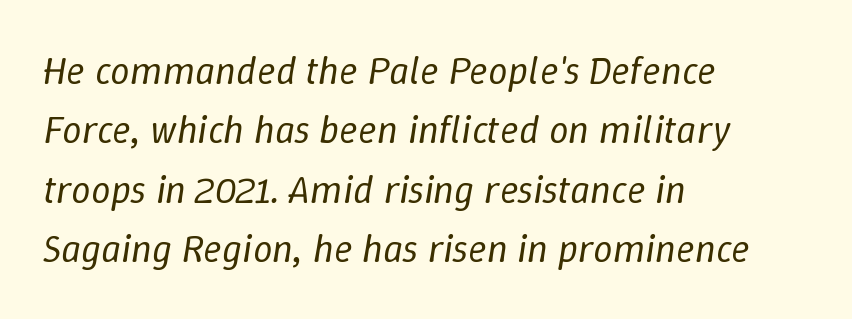
Descenders hang freely into open space. Students, note that the glyphs here touch the page at normal intervals. Line beginnings align vertically; line endings do not. The rows are spaced the way most documents space them. Heaviness? Minimal to ordinary, like unemphasized prose. Is this a fixed-width face? No — the glyphs have proportional, varying widths.
